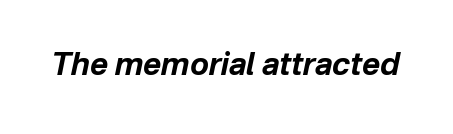
The image shows 31 px bold type, italic (leaning right); set normal letter spacing, not underlined; low stroke contrast and a medium x-height.
